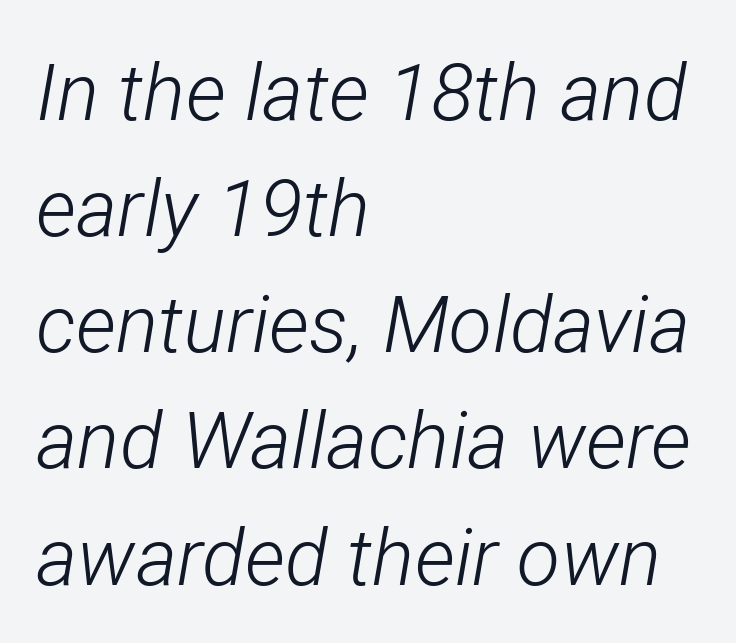
{"italic": "yes", "lean": "right", "slant_degrees": 12, "bold": "no", "weight": "light", "width": "condensed", "stroke_contrast": "low", "x_height": "medium", "monospaced": "no", "underline": "no", "align": "left", "line_spacing": "normal", "line_spacing_ratio": 1.47, "letter_spacing": "normal", "letter_spacing_em": 0.0, "glyph_px": 79}
